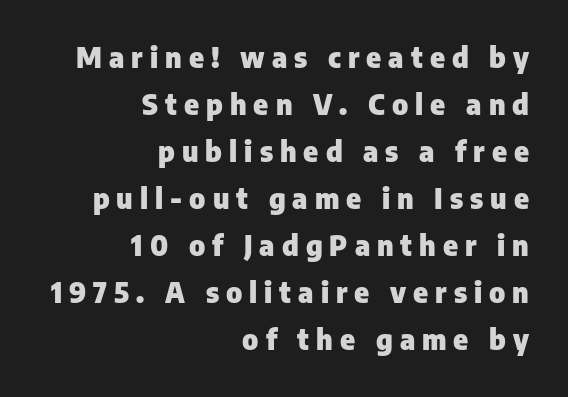
Q: Is the text bold? A: Yes.
Q: Is the text italic (slanted)? A: No, it is upright.
Q: Is the typeface a serif or a sans-serif typeface? A: Sans-serif.
Q: Is the text underlined? A: No.
Q: How is the paragraph aligned? A: Right-aligned.
Q: Is the spacing between letters normal or unusually wide? A: Unusually wide.
Q: Is the spacing between lines tight, normal or loose? A: Normal.
Q: Width (condensed, normal, or wide)? A: Normal.
Q: Stroke contrast? A: Low.
Q: x-height? A: Medium.
Q: Monospaced? A: No.
